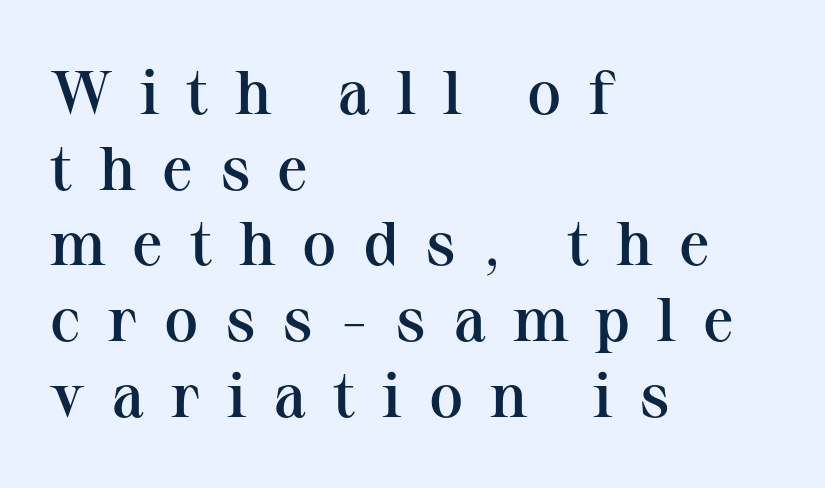
{"serif": "yes", "italic": "no", "bold": "semi", "weight": "semibold", "width": "normal", "stroke_contrast": "medium", "x_height": "medium", "monospaced": "no", "underline": "no", "align": "left", "line_spacing_ratio": 1.22, "letter_spacing": "wide", "letter_spacing_em": 0.43, "glyph_px": 62}
